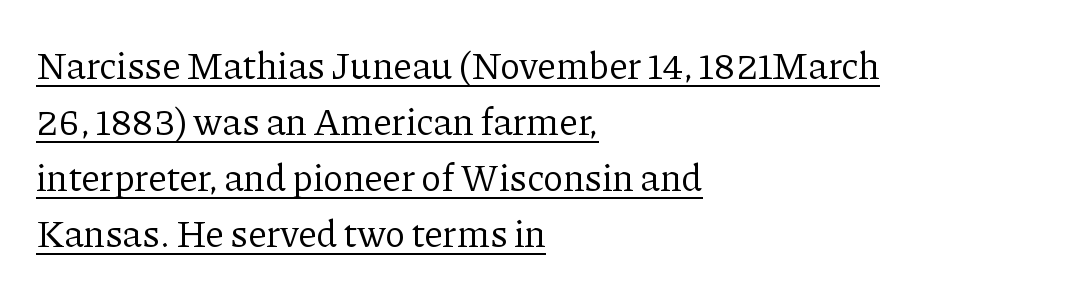
{"serif": "yes", "italic": "no", "bold": "no", "weight": "regular", "width": "normal", "stroke_contrast": "low", "x_height": "medium", "monospaced": "no", "underline": "yes", "align": "left", "line_spacing": "normal", "line_spacing_ratio": 1.47, "letter_spacing": "normal", "letter_spacing_em": 0.0, "glyph_px": 38}
